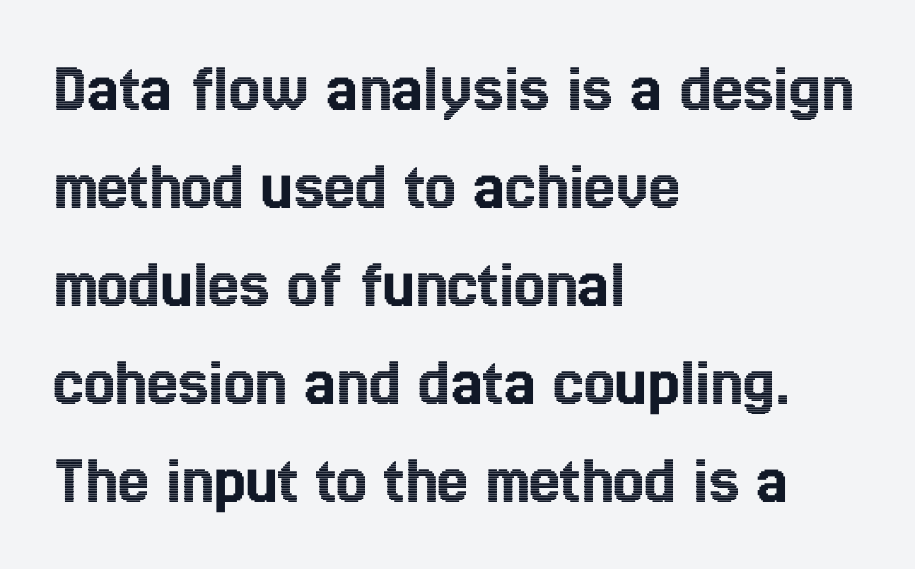
Tall strokes in this sample are plumb rather than angled. Letter spacing: default. A clean baseline with only descenders dipping below it. Horizontal alignment here is leftward, the default for most running prose.
